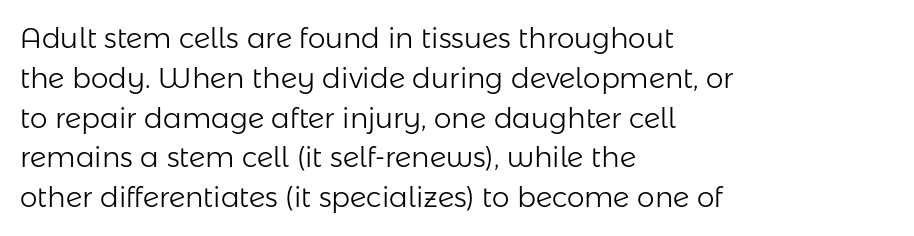
The image shows 28 px light sans-serif type, upright; set left-aligned, normal line spacing (1.42x), normal letter spacing, not underlined; low stroke contrast and a medium x-height.
